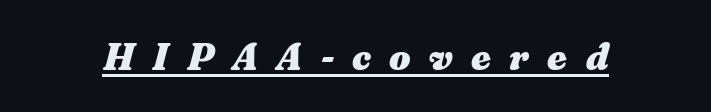
Q: Is the text bold? A: Yes.
Q: Is the text italic (slanted)? A: Yes, it leans right by about 16 degrees.
Q: Is the text underlined? A: Yes.
Q: Is the spacing between letters normal or unusually wide? A: Unusually wide.
Q: Width (condensed, normal, or wide)? A: Normal.
Q: Stroke contrast? A: Medium.
Q: x-height? A: Medium.
Q: Monospaced? A: No.
